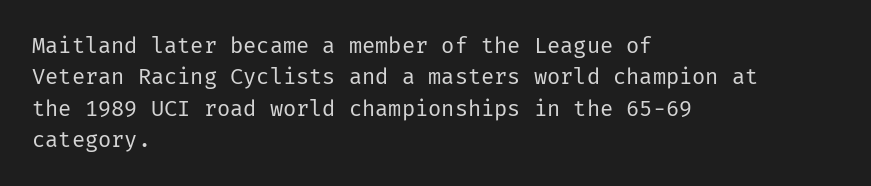
The image shows 22 px text type, upright; set left-aligned, normal line spacing (1.43x), normal letter spacing, not underlined.
